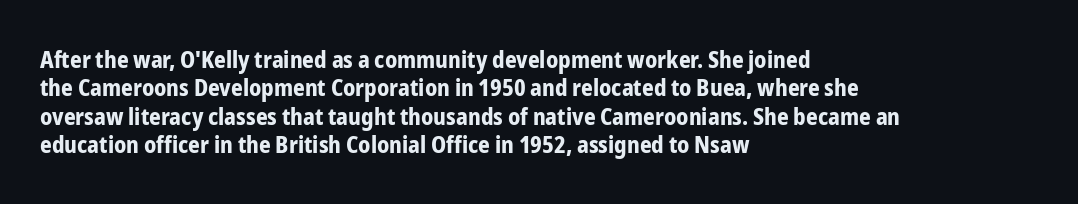
{"italic": "no", "bold": "yes", "underline": "no", "align": "left", "line_spacing_ratio": 1.23, "letter_spacing": "normal", "letter_spacing_em": 0.0, "glyph_px": 23}
